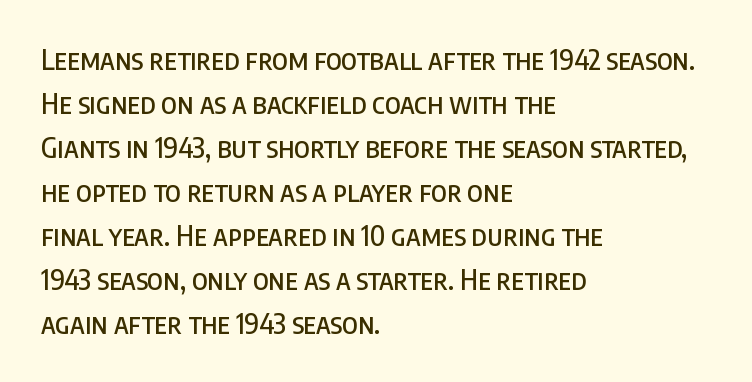
The image shows 28 px condensed sans-serif type, upright; set left-aligned, normal line spacing (1.57x), normal letter spacing, not underlined; low stroke contrast and a large x-height.
